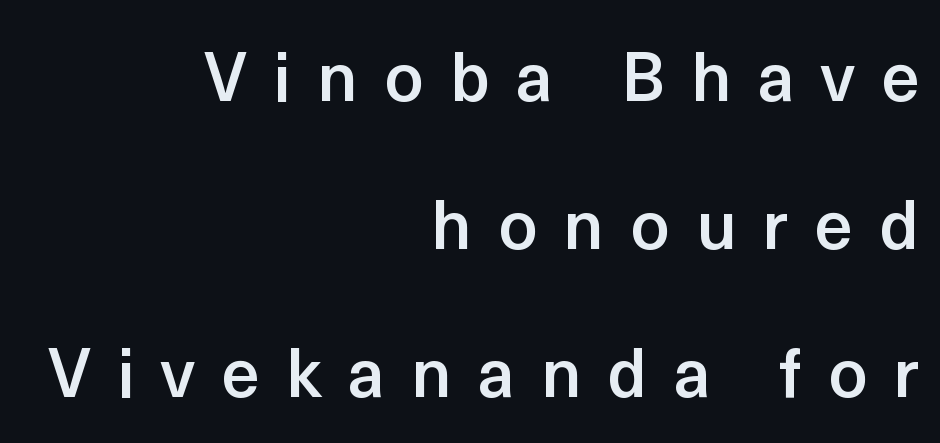
The lines are quadded right. Check the space under the baseline: it is left empty. This block would shrink considerably if given ordinary leading; it's expanded now. Ordinary non-slanted type is in use.
